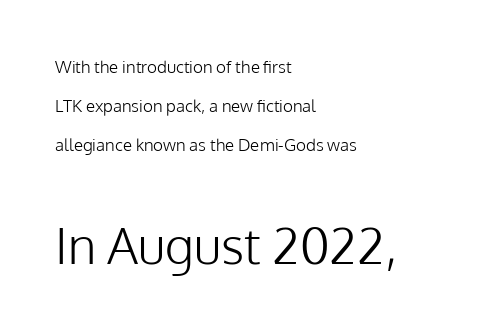
The image shows 50 px light sans-serif type, upright; set left-aligned, loose line spacing (2.3x), normal letter spacing, not underlined; the second (bottom) block is 2.94x larger; low stroke contrast and a medium x-height.
